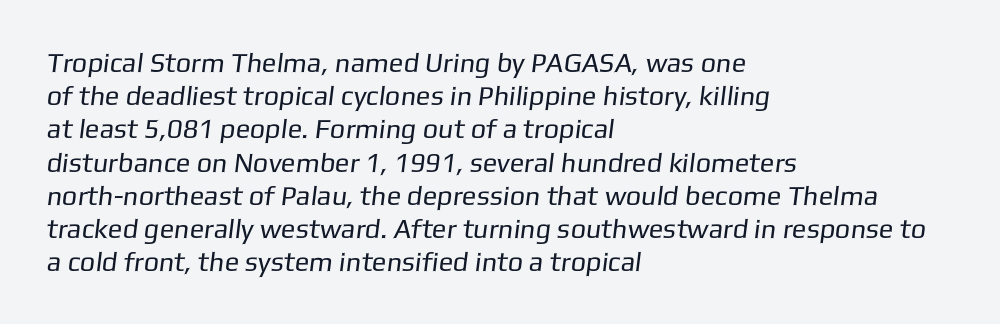
{"bold": "no", "underline": "no", "align": "left", "line_spacing_ratio": 1.23, "letter_spacing": "normal", "letter_spacing_em": 0.0, "glyph_px": 27}
